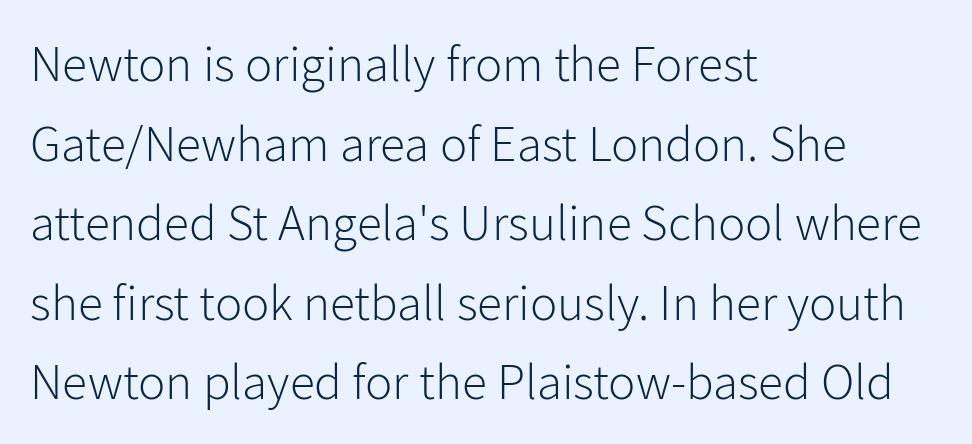
Q: Is the text bold? A: No.
Q: Is the text italic (slanted)? A: No, it is upright.
Q: Is the typeface a serif or a sans-serif typeface? A: Sans-serif.
Q: Is the text underlined? A: No.
Q: How is the paragraph aligned? A: Left-aligned.
Q: Is the spacing between letters normal or unusually wide? A: Normal.
Q: Is the spacing between lines tight, normal or loose? A: Normal.
Q: Width (condensed, normal, or wide)? A: Normal.
Q: Stroke contrast? A: Low.
Q: x-height? A: Medium.
Q: Monospaced? A: No.
